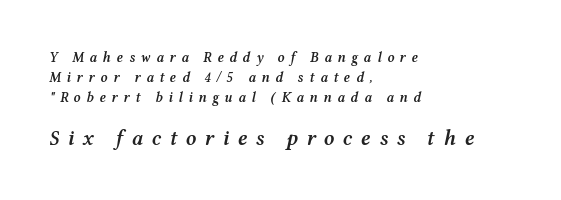
The composition opens small and finishes big. Every row of glyphs begins at an identical x-position on the left. Summary of weight: moderately heavy, a semibold. Italic: yes, the glyphs are oblique. Interline gaps are of average width in this sample.
